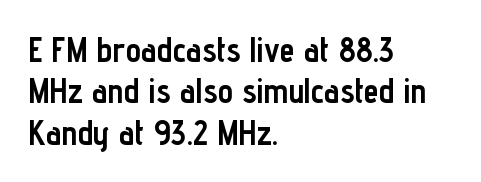
{"serif": "no", "italic": "no", "bold": "yes", "weight": "semibold", "width": "condensed", "stroke_contrast": "low", "x_height": "medium", "monospaced": "no", "underline": "no", "align": "left", "line_spacing_ratio": 1.22, "letter_spacing": "normal", "letter_spacing_em": 0.0, "glyph_px": 34}
